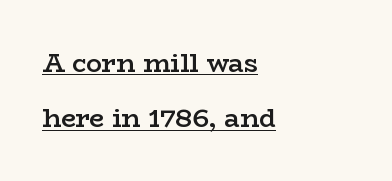
Widely set lines give the paragraph a tall, airy silhouette. You can see a thin bar hugging the bottom of the glyphs. Line beginnings align vertically; line endings do not. Italic: no, the glyphs are upright roman. Students, this is semibold: more ink than regular, less than bold. Caption: standard tracking, unaltered.
